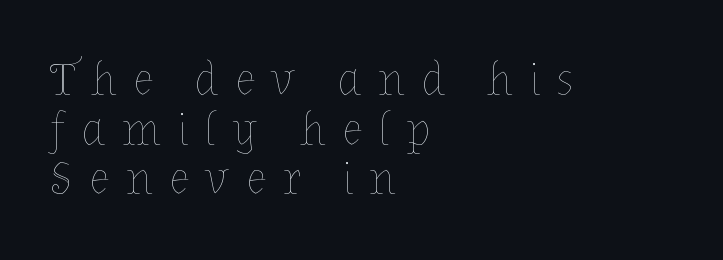
Stem width sits at or under what a default text font uses. Rule under the text: the space is simply empty. Letter spacing: wide. The ragged edge is on the right, which tells us the setting is flush left. The letters advance in unequal steps, a hallmark of proportional type. A roman cut, with each character standing at attention.
